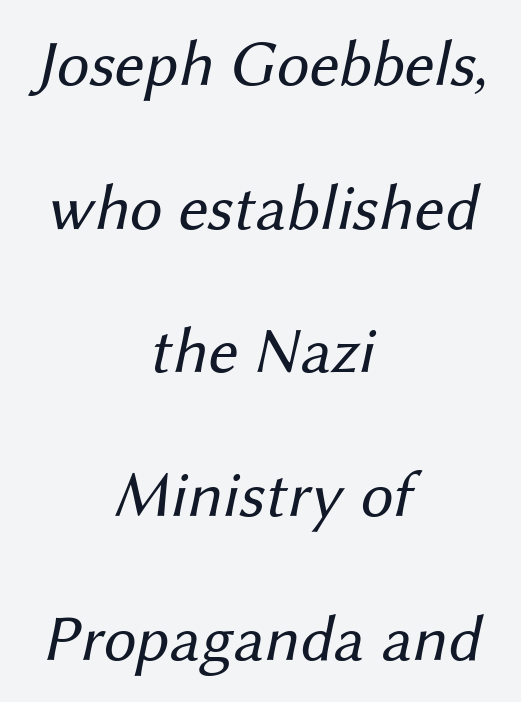
{"serif": "no", "bold": "no", "weight": "regular", "width": "normal", "stroke_contrast": "medium", "x_height": "medium", "monospaced": "no", "underline": "no", "align": "center", "line_spacing": "loose", "line_spacing_ratio": 2.21, "letter_spacing": "normal", "letter_spacing_em": 0.0, "glyph_px": 65}
